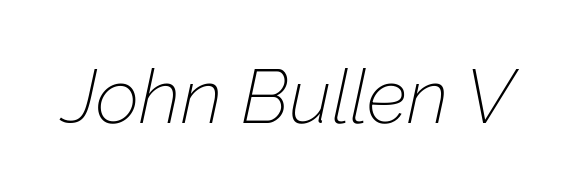
Q: Is the text bold? A: No.
Q: Is the text italic (slanted)? A: Yes, it leans right by about 12 degrees.
Q: Is the text underlined? A: No.
Q: Is the spacing between letters normal or unusually wide? A: Normal.
Q: Width (condensed, normal, or wide)? A: Normal.
Q: Stroke contrast? A: Low.
Q: x-height? A: Medium.
Q: Monospaced? A: No.
